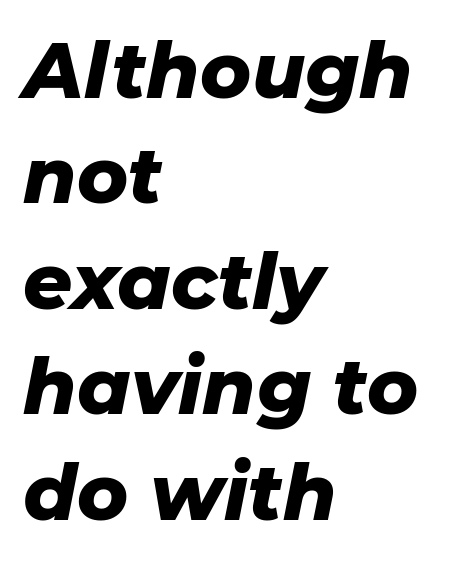
Q: Is the text bold? A: Yes.
Q: Is the text italic (slanted)? A: Yes, it leans right by about 11 degrees.
Q: Is the text underlined? A: No.
Q: How is the paragraph aligned? A: Left-aligned.
Q: Is the spacing between letters normal or unusually wide? A: Normal.
Q: Is the spacing between lines tight, normal or loose? A: Normal.
Q: Width (condensed, normal, or wide)? A: Normal.
Q: Stroke contrast? A: Low.
Q: x-height? A: Medium.
Q: Monospaced? A: No.
